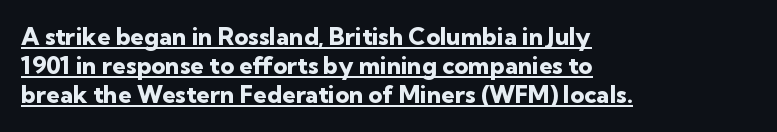
{"italic": "no", "bold": "yes", "underline": "yes", "align": "left", "line_spacing_ratio": 1.21, "letter_spacing": "normal", "letter_spacing_em": 0.0, "glyph_px": 24}
